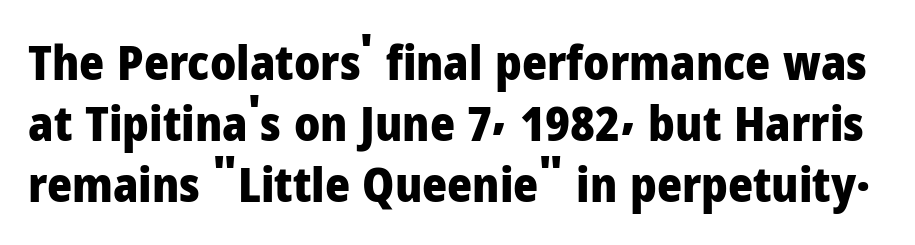
Rendered with straight, roman letterforms. This is sans-serif lettering, the kind often seen on screens and signage. Whoever set this chose a conventional vertical rhythm. A dark, heavy texture on the line: the type is bold.
